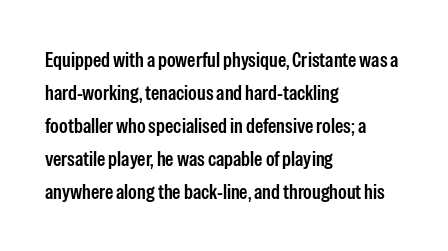
{"italic": "no", "underline": "no", "align": "left", "line_spacing": "normal", "line_spacing_ratio": 1.57, "letter_spacing": "normal", "letter_spacing_em": 0.0, "glyph_px": 21}
